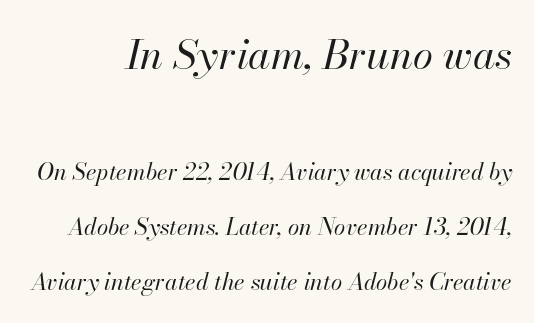
{"italic": "yes", "lean": "right", "slant_degrees": 13, "bold": "no", "weight": "regular", "width": "normal", "stroke_contrast": "high", "x_height": "small", "monospaced": "no", "underline": "no", "line_spacing": "loose", "line_spacing_ratio": 2.41, "letter_spacing": "normal", "letter_spacing_em": 0.0, "larger_block": "first", "size_ratio": 1.78, "glyph_px": 41}
